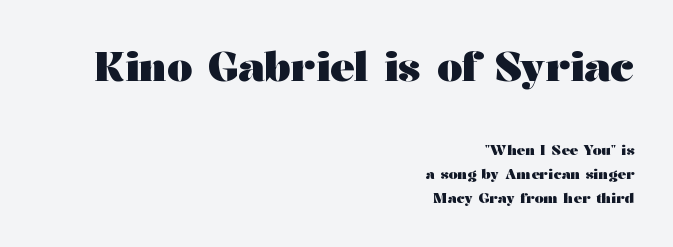
The earlier block is typeset at a bigger size than the later block. The typesetting leans heavy: a genuine bold. Proportional: the letters do not fall into vertical columns. Are there feet on the stems? There are — it's a serif. No word sits above an underline. Is the block centered? No — it sits flush against the right margin.
